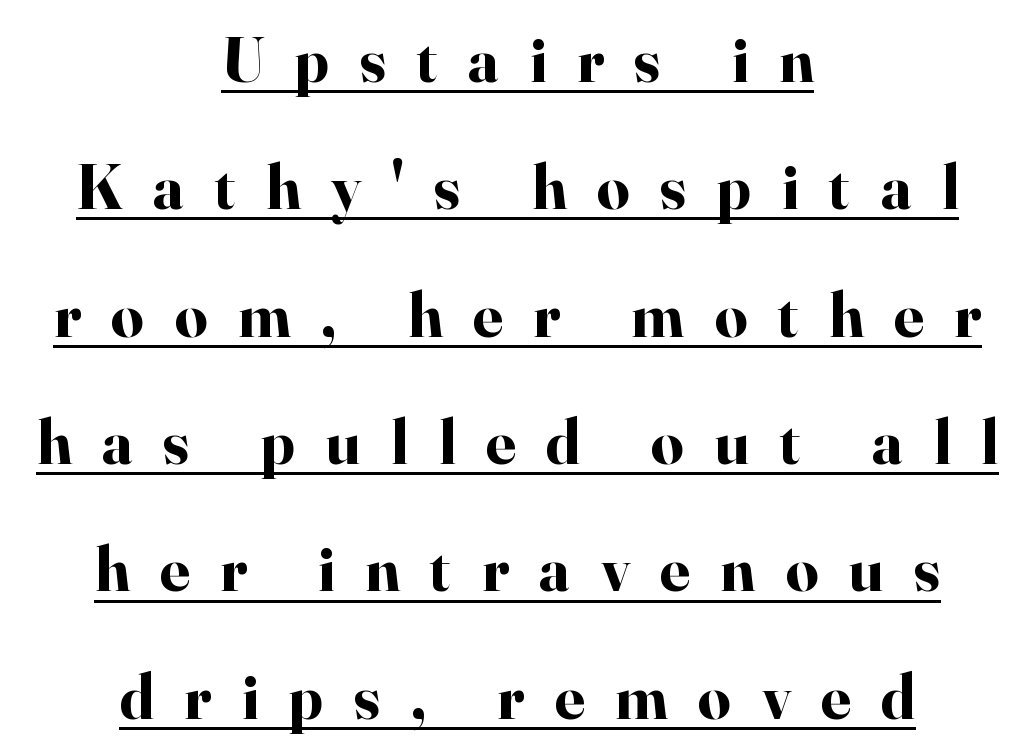
Q: Is the text bold? A: Yes.
Q: Is the text italic (slanted)? A: No, it is upright.
Q: Is the typeface a serif or a sans-serif typeface? A: Serif.
Q: Is the text underlined? A: Yes.
Q: How is the paragraph aligned? A: Centered.
Q: Is the spacing between letters normal or unusually wide? A: Unusually wide.
Q: Is the spacing between lines tight, normal or loose? A: Loose.
Q: Width (condensed, normal, or wide)? A: Normal.
Q: Stroke contrast? A: High.
Q: x-height? A: Small.
Q: Monospaced? A: No.
